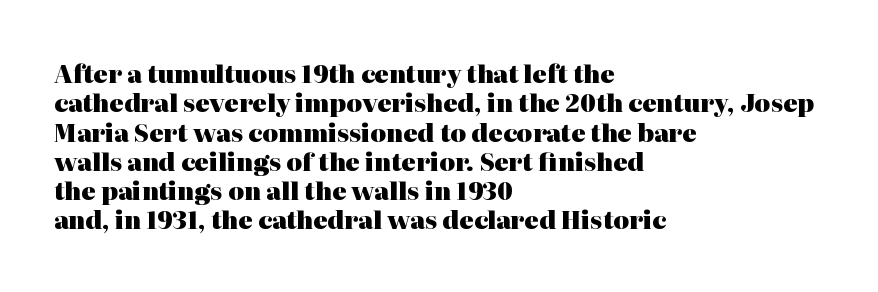
{"italic": "no", "bold": "yes", "underline": "no", "align": "left", "line_spacing_ratio": 1.22, "letter_spacing": "normal", "letter_spacing_em": 0.0, "glyph_px": 24}
